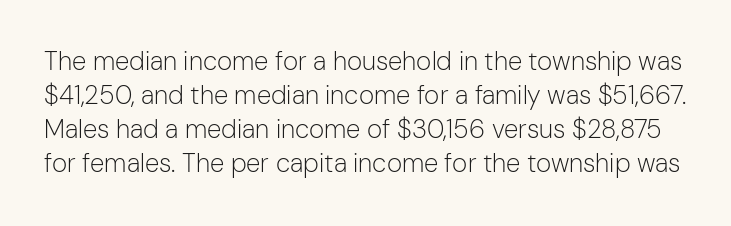
Q: Is the text bold? A: No.
Q: Is the text italic (slanted)? A: No, it is upright.
Q: Is the text underlined? A: No.
Q: Is the spacing between letters normal or unusually wide? A: Normal.
Q: Is the spacing between lines tight, normal or loose? A: Normal.
